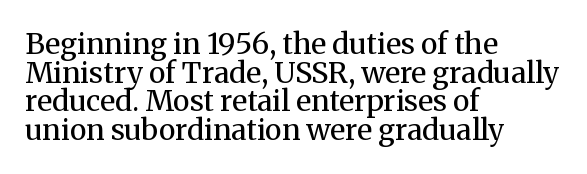
The image shows 29 px regular-weight serif type, upright; set left-aligned, tight line spacing (0.99x), normal letter spacing, not underlined; medium stroke contrast and a medium x-height.
